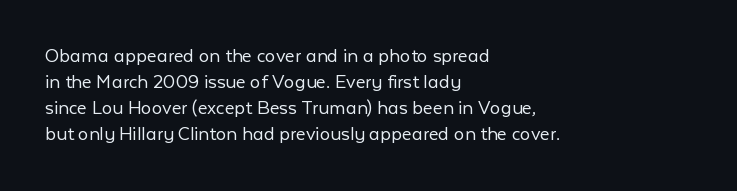
The typography opts for an upright posture over an oblique one. Unmarked baselines from the first word to the last. Students, note that the glyphs here touch the page at normal intervals. Which margin do the lines hug? The left one — the right edge is uneven. The typesetting does not lean heavy: it is not bold.
